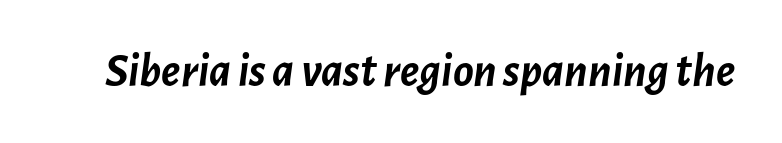
{"italic": "yes", "lean": "right", "slant_degrees": 7, "bold": "yes", "weight": "semibold", "width": "normal", "stroke_contrast": "low", "x_height": "medium", "monospaced": "no", "underline": "no", "letter_spacing": "normal", "letter_spacing_em": 0.0, "glyph_px": 48}
